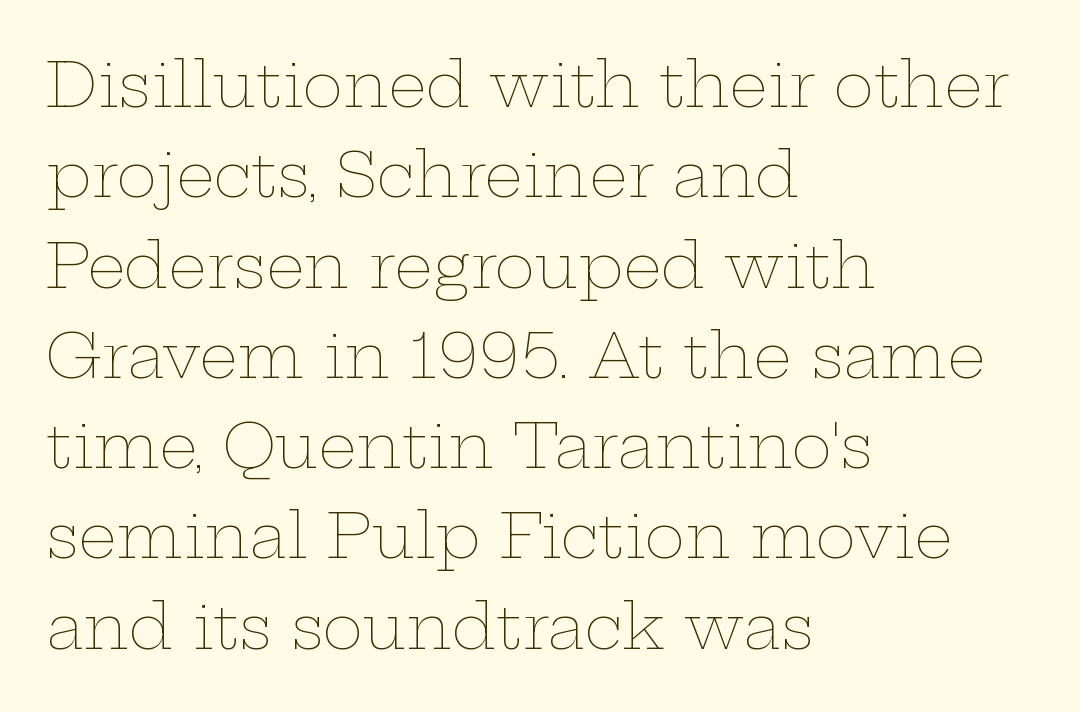
Spacing verdict: proportional, widths tailored to each character. One glance says typical: line gaps are just what's usual. The strokes carry an ordinary text weight at most. Upright lettering throughout. Casual observation: everything's shoved over to the left.
